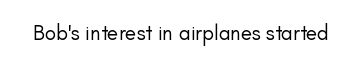
{"italic": "no", "bold": "no", "underline": "no", "letter_spacing": "normal", "letter_spacing_em": 0.0, "glyph_px": 21}
